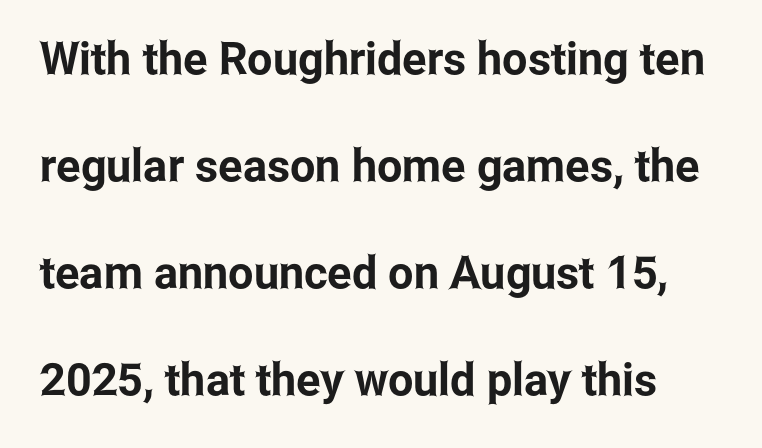
Characters follow at the spacing the type designer built in. Every character sits straight up, as roman type does. Note: no serifs on the glyphs. Students, observe: this is what heavily led, spacious text looks like.
